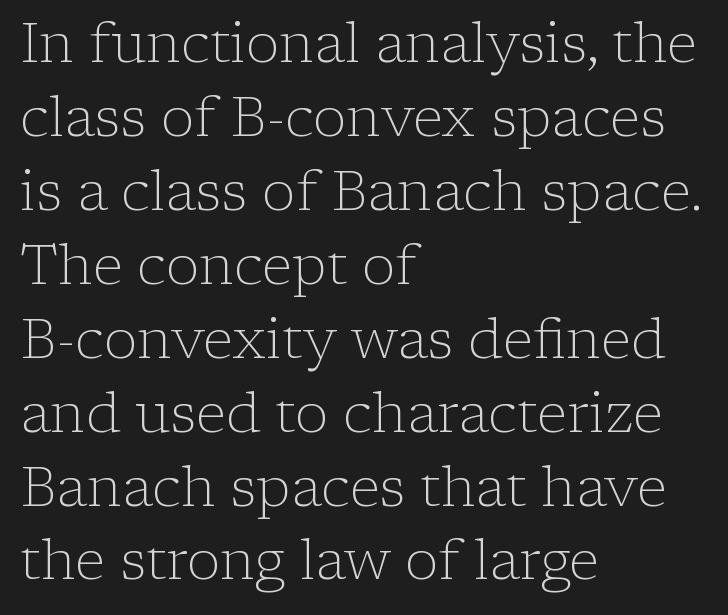
{"serif": "yes", "italic": "no", "bold": "no", "weight": "light", "width": "normal", "stroke_contrast": "low", "x_height": "medium", "monospaced": "no", "underline": "no", "align": "left", "line_spacing": "normal", "line_spacing_ratio": 1.32, "letter_spacing": "normal", "letter_spacing_em": 0.0, "glyph_px": 56}
